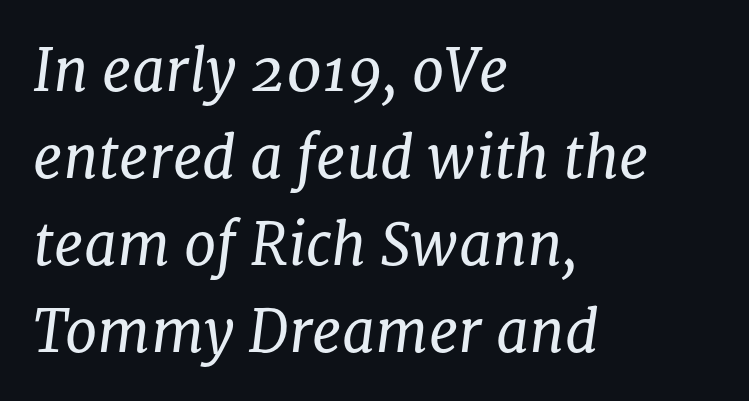
{"serif": "yes", "italic": "yes", "lean": "right", "slant_degrees": 8, "bold": "no", "weight": "regular", "width": "normal", "stroke_contrast": "low", "x_height": "medium", "monospaced": "no", "underline": "no", "align": "left", "line_spacing": "normal", "line_spacing_ratio": 1.5, "letter_spacing": "normal", "letter_spacing_em": 0.0, "glyph_px": 58}
